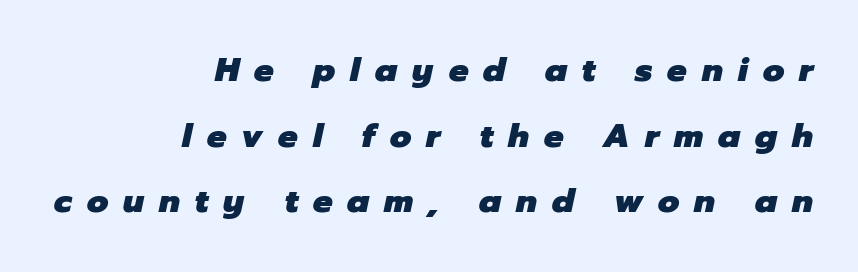
{"italic": "yes", "lean": "right", "slant_degrees": 12, "bold": "yes", "weight": "heavy", "width": "normal", "stroke_contrast": "low", "x_height": "medium", "monospaced": "no", "underline": "no", "align": "right", "line_spacing": "loose", "line_spacing_ratio": 1.99, "letter_spacing": "wide", "letter_spacing_em": 0.45, "glyph_px": 33}
